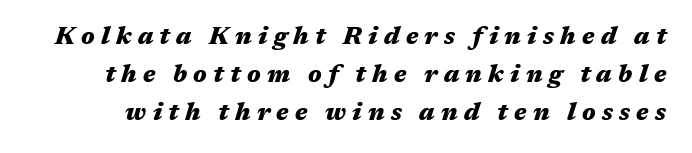
Q: Is the text bold? A: Yes.
Q: Is the text italic (slanted)? A: Yes, it leans right by about 17 degrees.
Q: Is the text underlined? A: No.
Q: Is the spacing between letters normal or unusually wide? A: Unusually wide.
Q: Is the spacing between lines tight, normal or loose? A: Normal.
